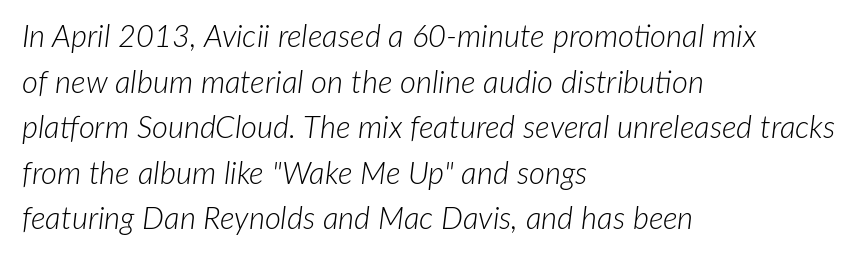
Q: Is the text bold? A: No.
Q: Is the text italic (slanted)? A: Yes, it leans right by about 7 degrees.
Q: Is the text underlined? A: No.
Q: How is the paragraph aligned? A: Left-aligned.
Q: Is the spacing between letters normal or unusually wide? A: Normal.
Q: Is the spacing between lines tight, normal or loose? A: Normal.
Q: Width (condensed, normal, or wide)? A: Normal.
Q: Stroke contrast? A: Low.
Q: x-height? A: Medium.
Q: Monospaced? A: No.
